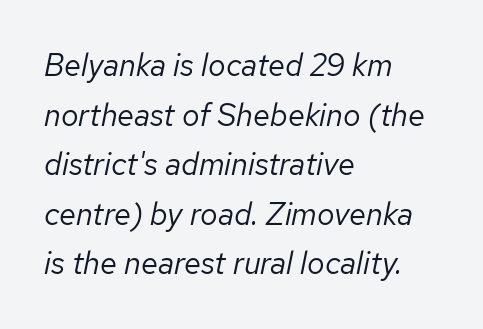
The image shows 31 px regular-weight type, italic (leaning right); set left-aligned, normal line spacing (1.6x), normal letter spacing, not underlined; low stroke contrast and a medium x-height.
